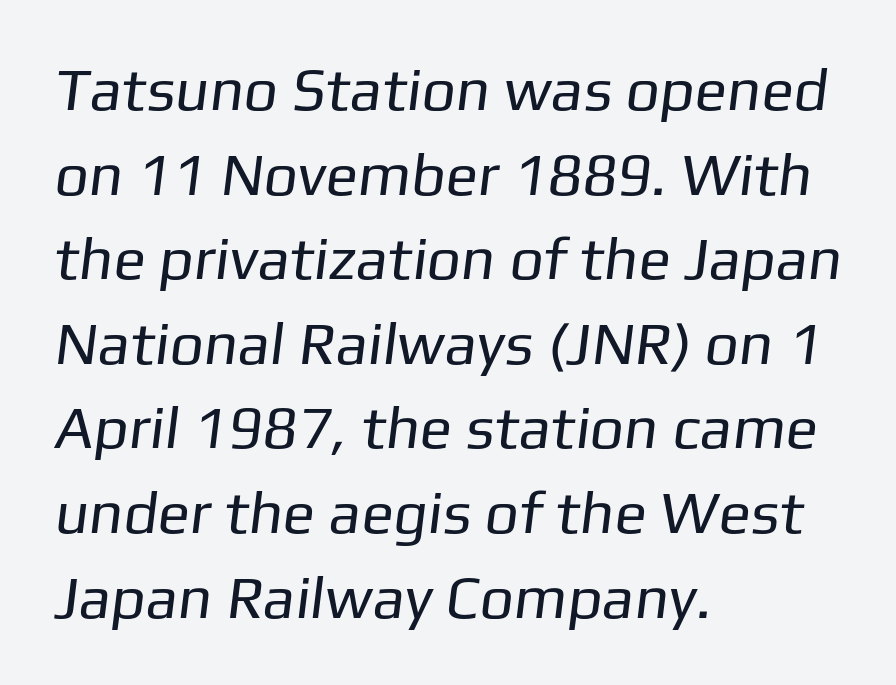
You could not count columns in this text — the font is proportionally spaced. The lines in this sample share a left origin and differ only in where they stop. Weight: in the light-to-regular range. Examine the stroke ends and you'll find no serifs.
